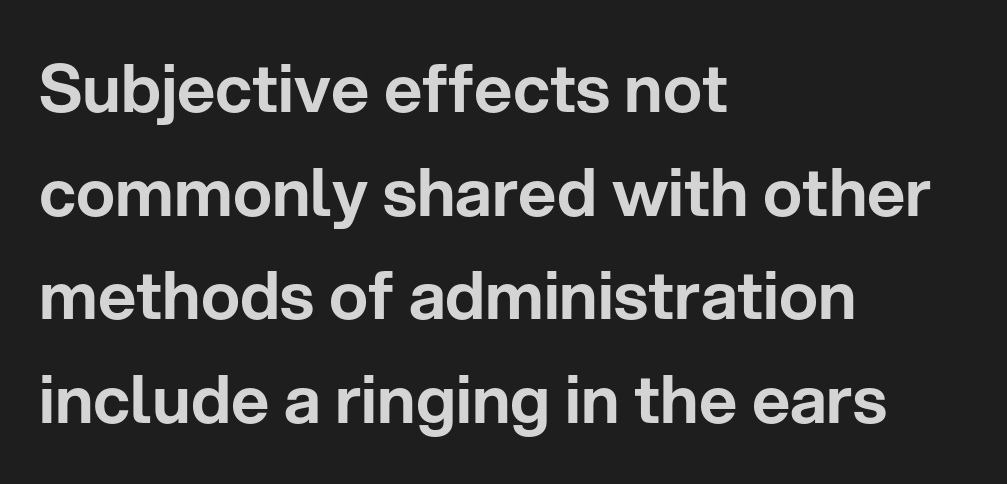
The font's upright variant was chosen for this text. Varying glyph widths throughout — classic text-font behaviour. All the whitespace from short lines collects on the right. Underlining? Definitely not there. The letterforms sit shoulder to shoulder at normal distance. Regular leading.
